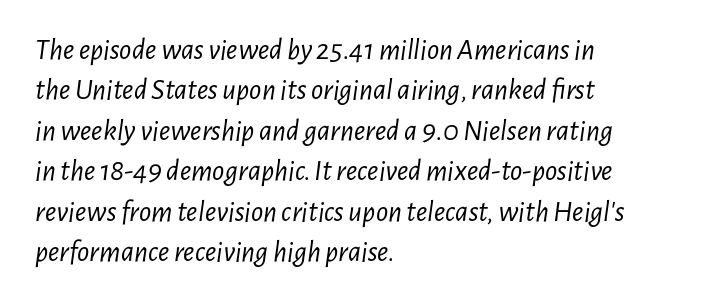
The image shows 30 px light, condensed type, italic (leaning right); set left-aligned, normal line spacing (1.35x), normal letter spacing, not underlined; low stroke contrast and a medium x-height.
